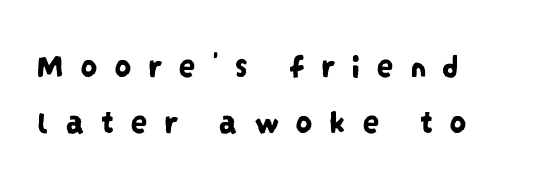
Q: Is the typeface a serif or a sans-serif typeface? A: Sans-serif.
Q: Is the text underlined? A: No.
Q: How is the paragraph aligned? A: Left-aligned.
Q: Is the spacing between letters normal or unusually wide? A: Unusually wide.
Q: Is the spacing between lines tight, normal or loose? A: Normal.
Q: Width (condensed, normal, or wide)? A: Condensed.
Q: Stroke contrast? A: Low.
Q: x-height? A: Large.
Q: Monospaced? A: No.
